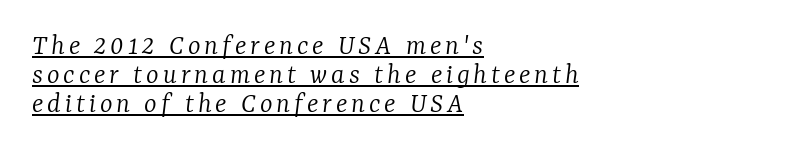
{"serif": "yes", "italic": "yes", "lean": "right", "slant_degrees": 7, "bold": "no", "weight": "light", "width": "normal", "stroke_contrast": "low", "x_height": "medium", "monospaced": "no", "underline": "yes", "align": "left", "line_spacing": "tight", "line_spacing_ratio": 0.96, "glyph_px": 30}
